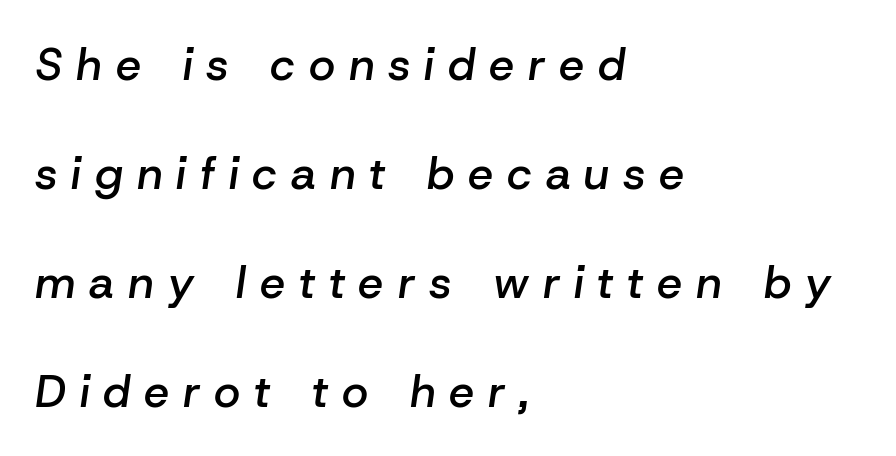
Q: Is the text bold? A: Semi-bold.
Q: Is the text italic (slanted)? A: Yes, it leans right by about 8 degrees.
Q: Is the text underlined? A: No.
Q: How is the paragraph aligned? A: Left-aligned.
Q: Is the spacing between letters normal or unusually wide? A: Unusually wide.
Q: Is the spacing between lines tight, normal or loose? A: Loose.
Q: Width (condensed, normal, or wide)? A: Normal.
Q: Stroke contrast? A: Low.
Q: x-height? A: Medium.
Q: Monospaced? A: No.
